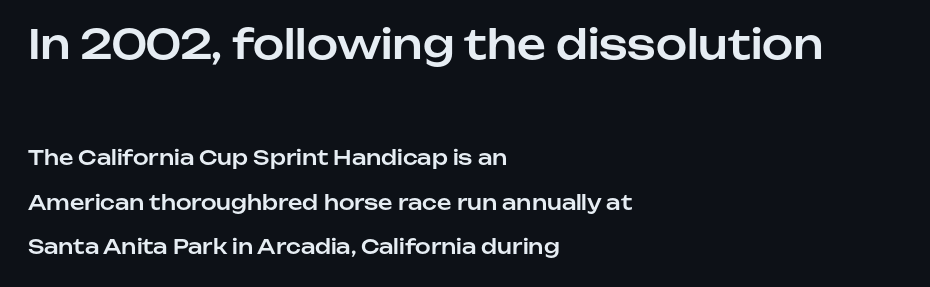
The image shows 40 px sans-serif type, upright; set left-aligned, loose line spacing (2.23x), normal letter spacing, not underlined; the first (top) block is 2.0x larger; low stroke contrast and a medium x-height.
